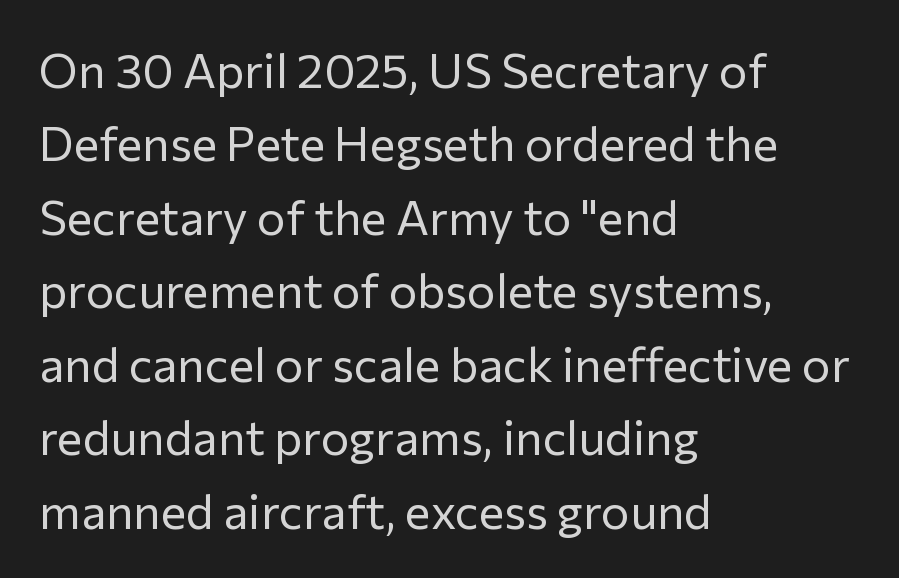
This is sans-serif lettering, the kind often seen on screens and signage. Here the designer chose a conventional face with non-uniform glyph widths. The weight would be labelled regular, book, light, or lighter still. A normal amount of white space separates one row of letters from the next.
